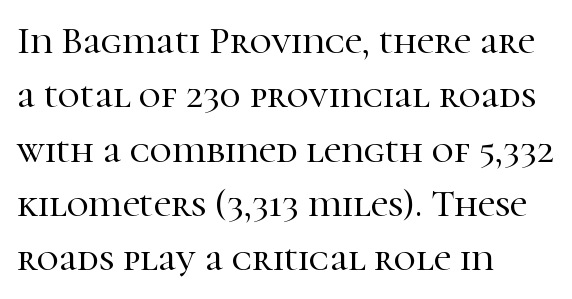
{"serif": "yes", "italic": "no", "width": "normal", "stroke_contrast": "high", "x_height": "medium", "monospaced": "no", "underline": "no", "align": "left", "line_spacing": "normal", "line_spacing_ratio": 1.43, "letter_spacing": "normal", "letter_spacing_em": 0.0, "glyph_px": 38}
